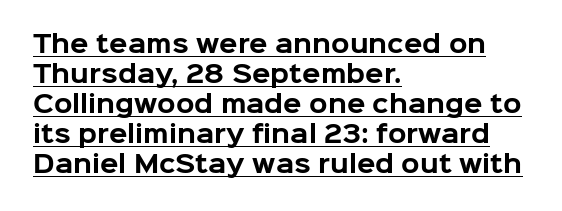
The image shows 24 px bold type, upright; set left-aligned, normal line spacing (1.25x), normal letter spacing, underlined.
